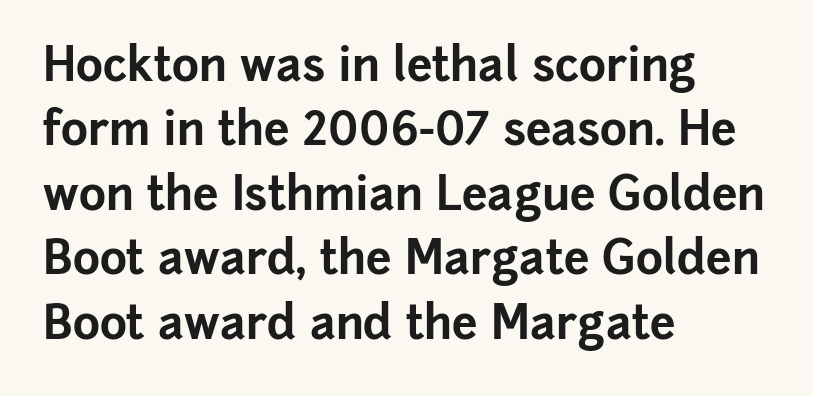
{"serif": "no", "italic": "no", "bold": "yes", "weight": "bold", "width": "normal", "stroke_contrast": "low", "x_height": "medium", "monospaced": "no", "underline": "no", "align": "left", "line_spacing": "normal", "line_spacing_ratio": 1.4, "letter_spacing": "normal", "letter_spacing_em": 0.0, "glyph_px": 46}
